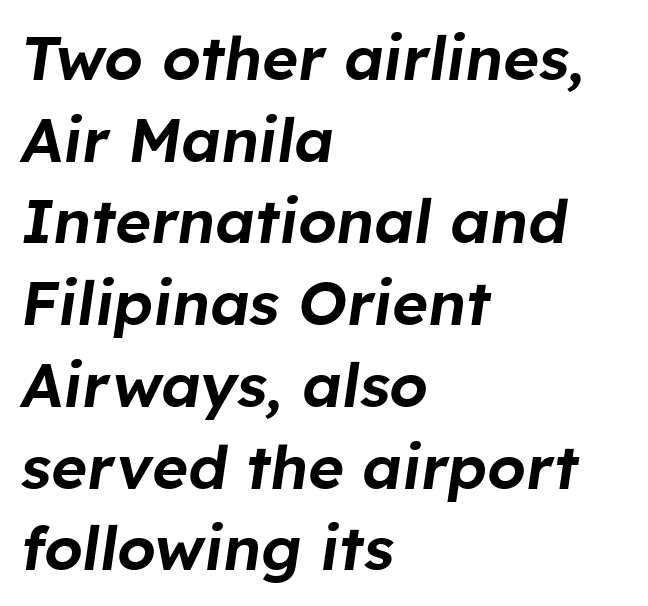
Rows of type keep a routine distance in the vertical direction. Descenders are the only things crossing below the line. You could not count columns in this text — the font is proportionally spaced. Tracking value appears to be zero — textbook default spacing. These lines stack with their left ends in a neat column. Slanted lettering throughout.
